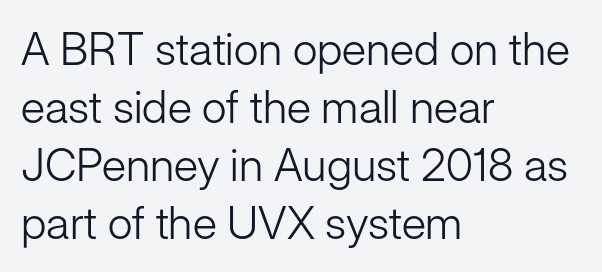
The image shows 45 px light sans-serif type, upright; set left-aligned, normal line spacing (1.29x), normal letter spacing, not underlined; low stroke contrast and a medium x-height.
